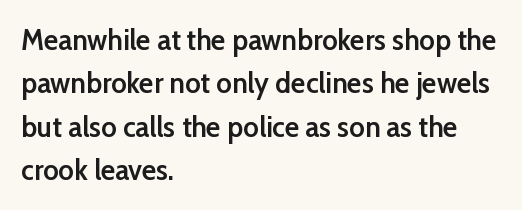
The image shows 30 px semibold sans-serif type, upright; set left-aligned, normal line spacing (1.45x), normal letter spacing, not underlined; low stroke contrast and a medium x-height.
